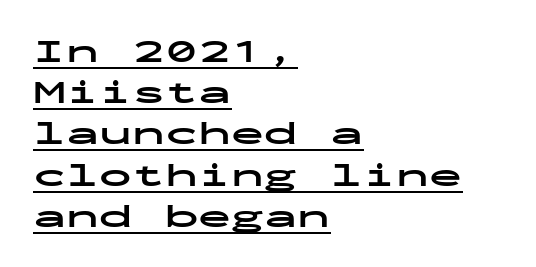
{"serif": "no", "italic": "no", "bold": "yes", "weight": "bold", "width": "wide", "stroke_contrast": "low", "x_height": "medium", "monospaced": "yes", "underline": "yes", "align": "left", "line_spacing": "normal", "line_spacing_ratio": 1.25, "letter_spacing": "normal", "letter_spacing_em": 0.0, "glyph_px": 33}
